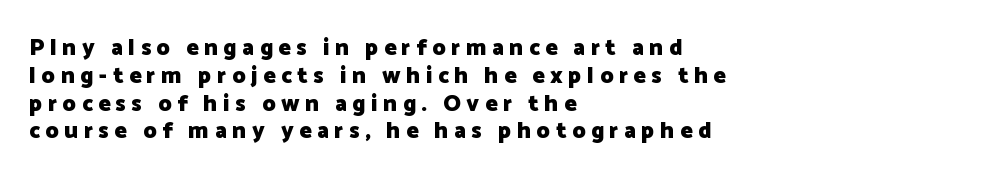
The image shows 23 px bold type, upright; set left-aligned, line spacing 1.21x, unusually wide letter spacing (+0.24 em), not underlined.
